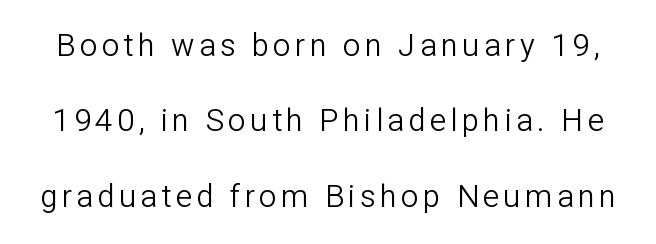
A roman cut, with each character standing at attention. Rule under the text: the space is simply empty. No letter is thick-stroked: the sample isn't bold. This is sans-serif lettering, the kind often seen on screens and signage.
